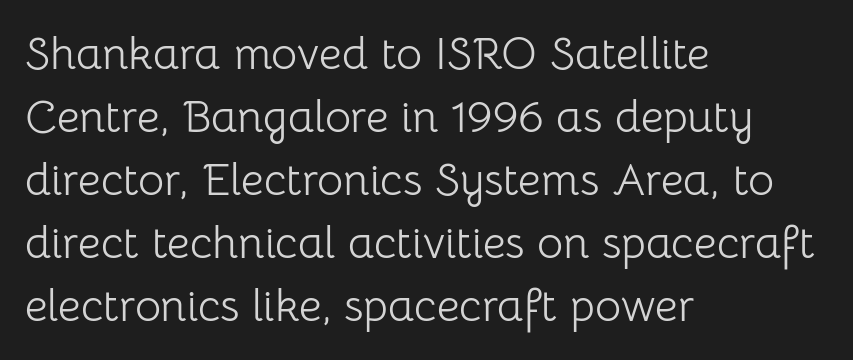
{"serif": "no", "italic": "no", "bold": "no", "weight": "light", "width": "normal", "stroke_contrast": "low", "x_height": "medium", "monospaced": "no", "underline": "no", "align": "left", "line_spacing": "normal", "line_spacing_ratio": 1.4, "letter_spacing": "normal", "letter_spacing_em": 0.0, "glyph_px": 45}
